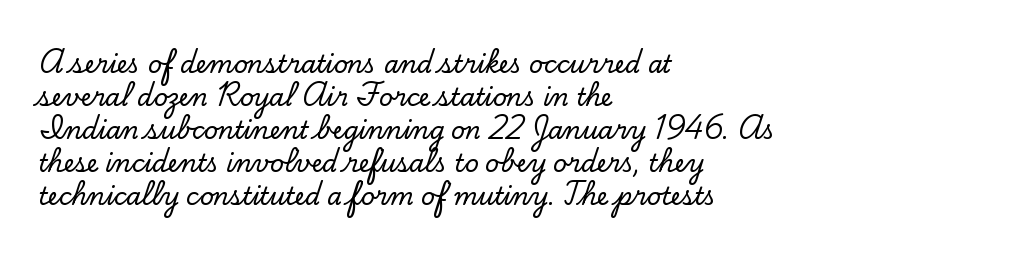
The image shows 24 px text type; set left-aligned, normal line spacing (1.38x), normal letter spacing, not underlined.
